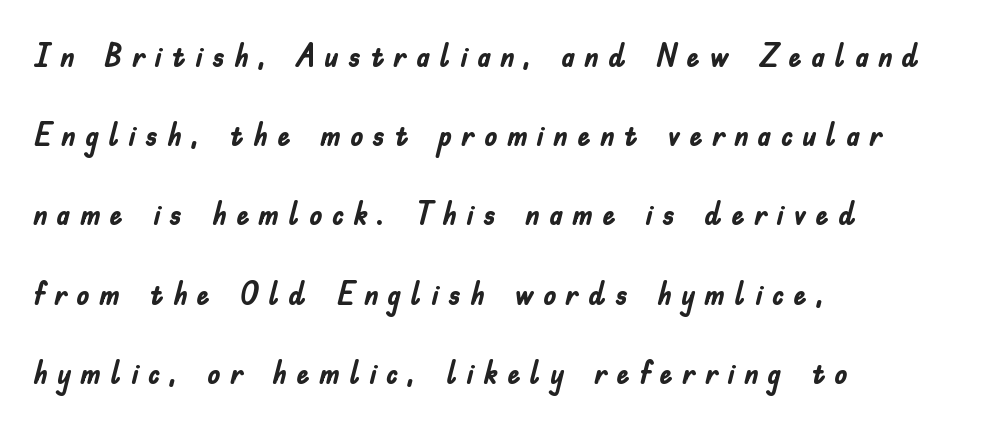
Q: Is the text bold? A: Yes.
Q: Is the text italic (slanted)? A: Yes.
Q: Is the typeface a serif or a sans-serif typeface? A: Sans-serif.
Q: Is the text underlined? A: No.
Q: How is the paragraph aligned? A: Left-aligned.
Q: Is the spacing between letters normal or unusually wide? A: Unusually wide.
Q: Is the spacing between lines tight, normal or loose? A: Loose.
Q: Width (condensed, normal, or wide)? A: Condensed.
Q: Stroke contrast? A: Low.
Q: x-height? A: Small.
Q: Monospaced? A: No.
